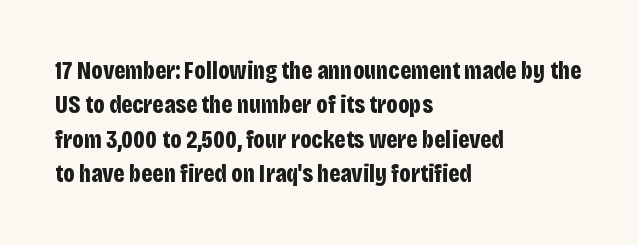
Q: Is the text bold? A: Yes.
Q: Is the text italic (slanted)? A: No, it is upright.
Q: Is the text underlined? A: No.
Q: How is the paragraph aligned? A: Left-aligned.
Q: Is the spacing between letters normal or unusually wide? A: Normal.
Q: Is the spacing between lines tight, normal or loose? A: Normal.
